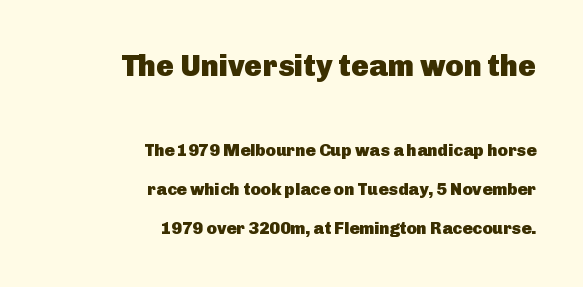
The image shows 30 px heavy sans-serif type, upright; set right-aligned, loose line spacing (2.3x), normal letter spacing, not underlined; the first (top) block is 1.76x larger; low stroke contrast and a medium x-height.
